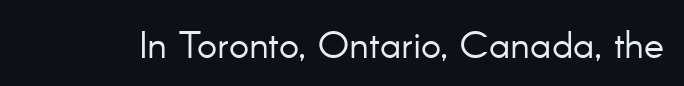
Q: Is the text bold? A: No.
Q: Is the text italic (slanted)? A: No, it is upright.
Q: Is the typeface a serif or a sans-serif typeface? A: Sans-serif.
Q: Is the text underlined? A: No.
Q: Is the spacing between letters normal or unusually wide? A: Normal.
Q: Width (condensed, normal, or wide)? A: Normal.
Q: Stroke contrast? A: Low.
Q: x-height? A: Small.
Q: Monospaced? A: No.
